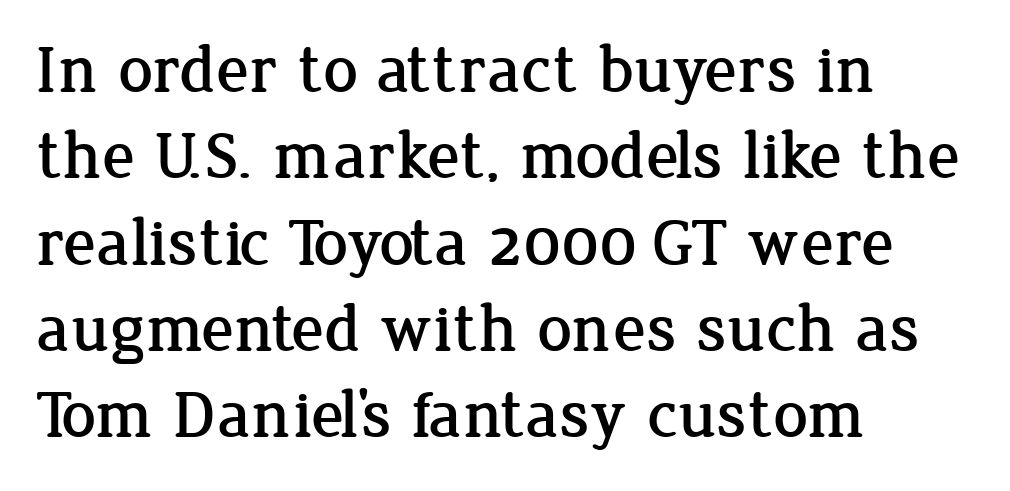
Q: Is the text italic (slanted)? A: No, it is upright.
Q: Is the typeface a serif or a sans-serif typeface? A: Serif.
Q: Is the text underlined? A: No.
Q: How is the paragraph aligned? A: Left-aligned.
Q: Is the spacing between letters normal or unusually wide? A: Normal.
Q: Is the spacing between lines tight, normal or loose? A: Normal.
Q: Width (condensed, normal, or wide)? A: Normal.
Q: Stroke contrast? A: Low.
Q: x-height? A: Medium.
Q: Monospaced? A: No.
